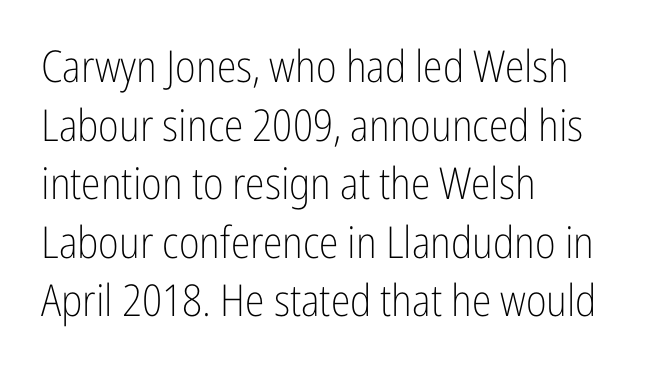
Q: Is the text bold? A: No.
Q: Is the text italic (slanted)? A: No, it is upright.
Q: Is the typeface a serif or a sans-serif typeface? A: Sans-serif.
Q: Is the text underlined? A: No.
Q: How is the paragraph aligned? A: Left-aligned.
Q: Is the spacing between letters normal or unusually wide? A: Normal.
Q: Is the spacing between lines tight, normal or loose? A: Normal.
Q: Width (condensed, normal, or wide)? A: Condensed.
Q: Stroke contrast? A: Low.
Q: x-height? A: Medium.
Q: Monospaced? A: No.
